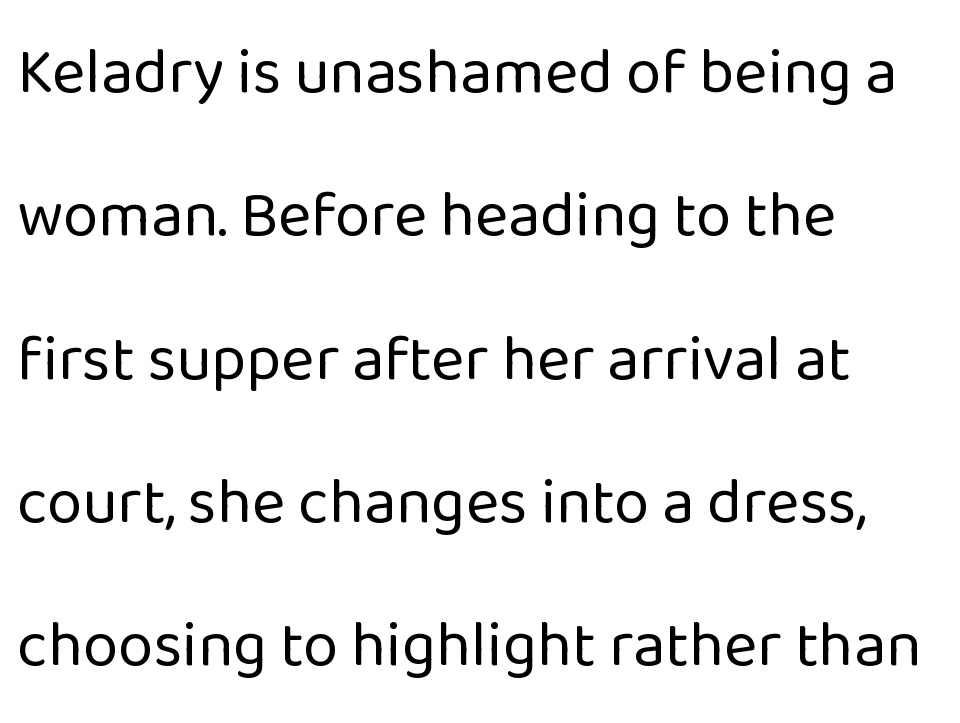
{"serif": "no", "italic": "no", "bold": "no", "weight": "regular", "width": "normal", "stroke_contrast": "low", "x_height": "medium", "monospaced": "no", "underline": "no", "align": "left", "line_spacing": "loose", "line_spacing_ratio": 2.24, "letter_spacing": "normal", "letter_spacing_em": 0.0, "glyph_px": 64}
